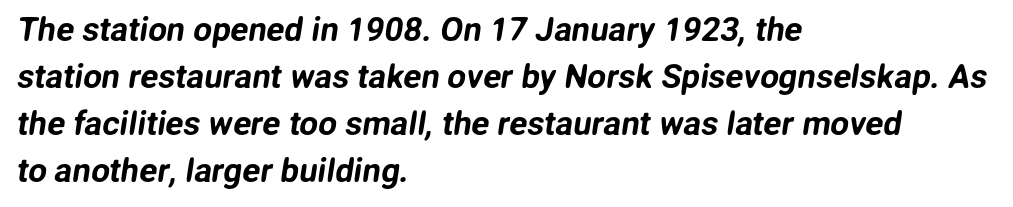
The image shows 33 px sans-serif type; set left-aligned, normal line spacing (1.42x), normal letter spacing, not underlined; low stroke contrast and a medium x-height.
